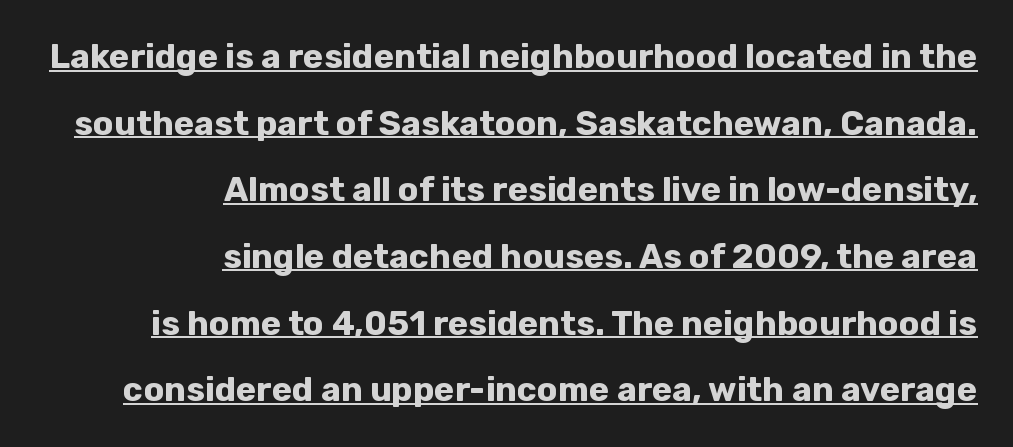
{"serif": "no", "italic": "no", "bold": "yes", "weight": "bold", "width": "normal", "stroke_contrast": "low", "x_height": "medium", "monospaced": "no", "underline": "yes", "align": "right", "line_spacing": "loose", "line_spacing_ratio": 1.96, "letter_spacing": "normal", "letter_spacing_em": 0.0, "glyph_px": 34}
